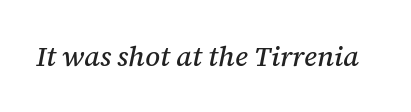
Q: Is the text italic (slanted)? A: Yes, it leans right by about 12 degrees.
Q: Is the typeface a serif or a sans-serif typeface? A: Serif.
Q: Is the text underlined? A: No.
Q: Is the spacing between letters normal or unusually wide? A: Normal.
Q: Width (condensed, normal, or wide)? A: Normal.
Q: Stroke contrast? A: Medium.
Q: x-height? A: Medium.
Q: Monospaced? A: No.
